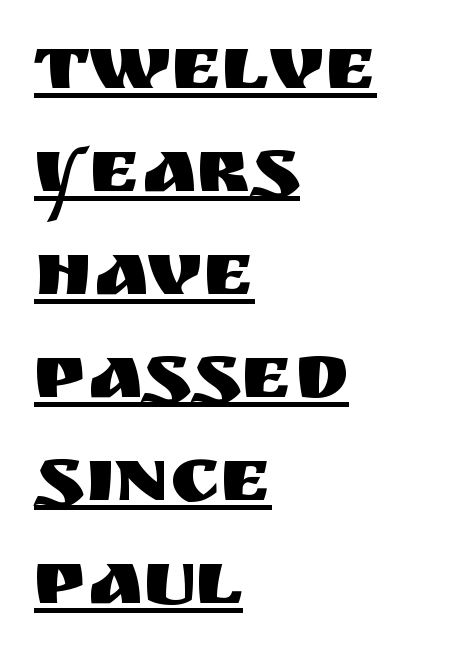
{"serif": "no", "italic": "no", "width": "normal", "stroke_contrast": "medium", "x_height": "large", "monospaced": "no", "underline": "yes", "align": "left", "line_spacing": "normal", "line_spacing_ratio": 1.32, "letter_spacing": "normal", "letter_spacing_em": 0.0, "glyph_px": 78}
